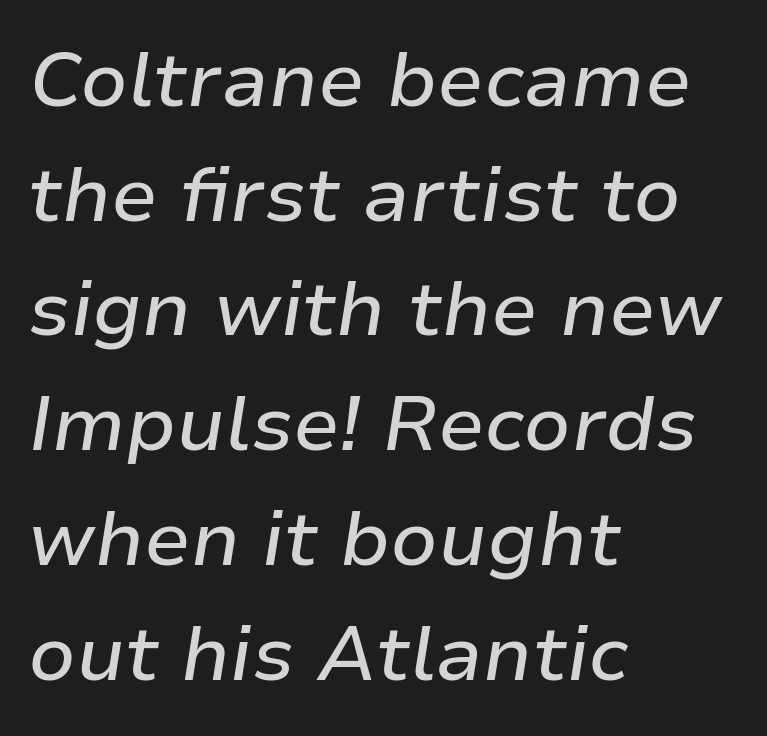
{"italic": "yes", "lean": "right", "slant_degrees": 9, "width": "normal", "stroke_contrast": "low", "x_height": "medium", "monospaced": "no", "underline": "no", "align": "left", "line_spacing": "normal", "line_spacing_ratio": 1.49, "letter_spacing": "normal", "letter_spacing_em": 0.0, "glyph_px": 77}
